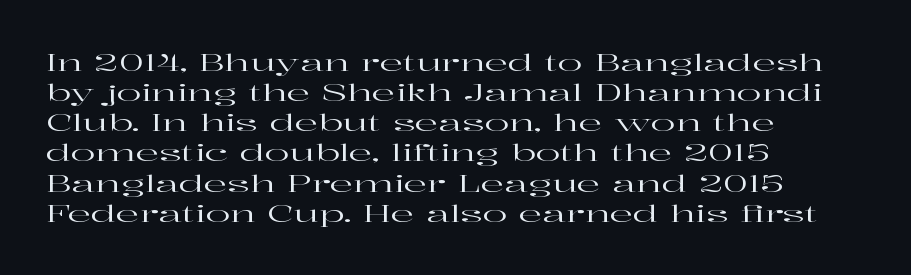
Q: Is the text italic (slanted)? A: No, it is upright.
Q: Is the text underlined? A: No.
Q: How is the paragraph aligned? A: Left-aligned.
Q: Is the spacing between letters normal or unusually wide? A: Normal.
Q: Is the spacing between lines tight, normal or loose? A: Normal.
